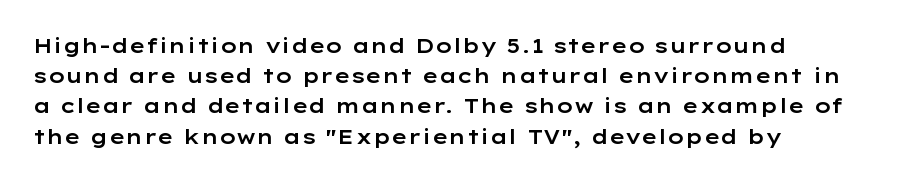
Words float on clear page, feet unadorned. Quick note: not italic, upright. Is there much room between lines? A standard amount, neither cramped nor airy. This sample is left-justified, so line endings fall wherever the words run out. Between one letter and the next there's only the usual sliver of space.
